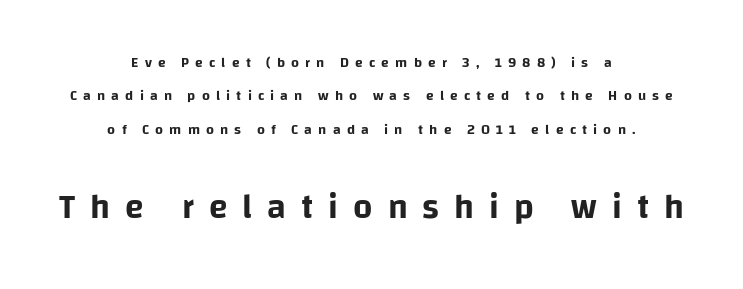
Q: Is the text italic (slanted)? A: No, it is upright.
Q: Is the typeface a serif or a sans-serif typeface? A: Sans-serif.
Q: Is the text underlined? A: No.
Q: How is the paragraph aligned? A: Centered.
Q: Is the spacing between letters normal or unusually wide? A: Unusually wide.
Q: Is the spacing between lines tight, normal or loose? A: Loose.
Q: Which block of text is set in a larger size, the first (top) or the second (bottom)? A: The second (bottom) one.
Q: Width (condensed, normal, or wide)? A: Normal.
Q: Stroke contrast? A: Low.
Q: x-height? A: Large.
Q: Monospaced? A: No.
